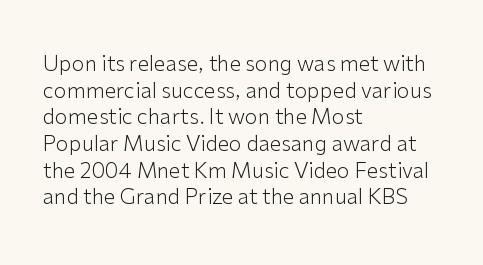
The image shows 21 px text type, upright; set left-aligned, normal line spacing (1.27x), normal letter spacing, not underlined.
